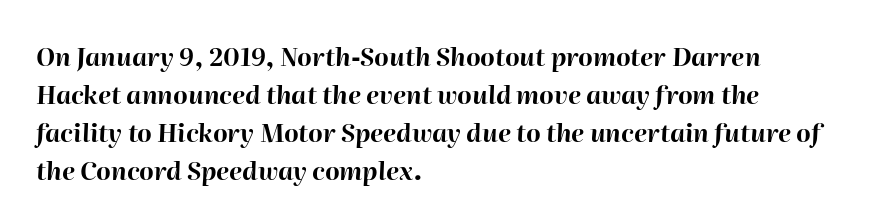
Compared with typical body copy, the letter spacing here is the same. Honestly, the row spacing looks completely unremarkable. Compared with a centered layout, this one pins lines to the left instead. There's an unmistakable incline to the writing here.
